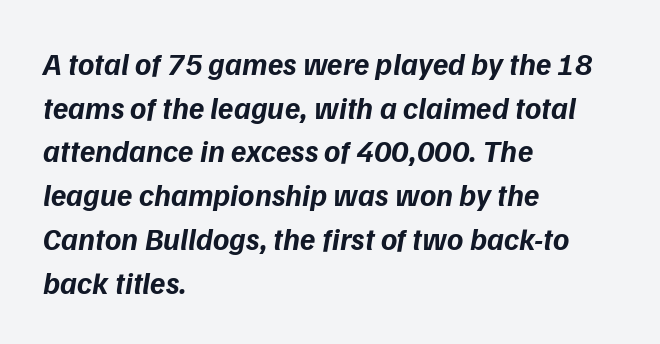
Glyph-to-glyph distance matches everyday printed text. Horizontal alignment here is leftward, the default for most running prose. The space beneath each line is pristine and unruled. Do the characters align in a grid? No, the font is proportional. Evenly set lines give the paragraph a standard silhouette. Chunky letters — that's bold for sure.
